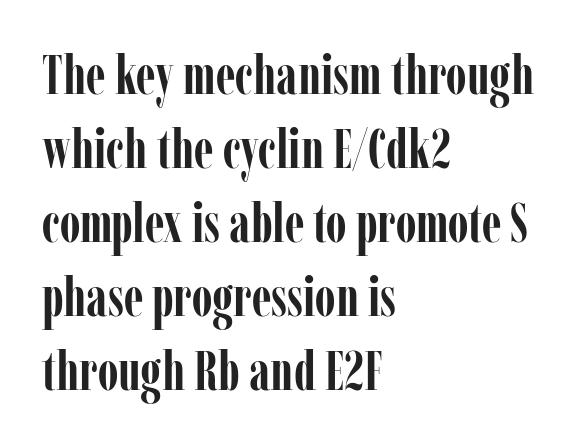
Q: Is the text bold? A: Yes.
Q: Is the text italic (slanted)? A: No, it is upright.
Q: Is the typeface a serif or a sans-serif typeface? A: Serif.
Q: Is the text underlined? A: No.
Q: How is the paragraph aligned? A: Left-aligned.
Q: Is the spacing between letters normal or unusually wide? A: Normal.
Q: Is the spacing between lines tight, normal or loose? A: Normal.
Q: Width (condensed, normal, or wide)? A: Condensed.
Q: Stroke contrast? A: Low.
Q: x-height? A: Medium.
Q: Monospaced? A: No.
